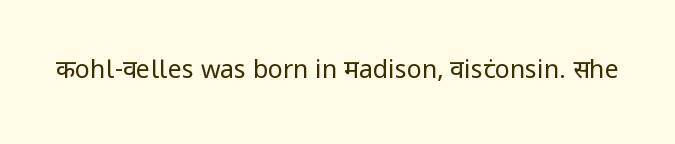
Q: Is the text bold? A: No.
Q: Is the text italic (slanted)? A: No, it is upright.
Q: Is the text underlined? A: No.
Q: Is the spacing between letters normal or unusually wide? A: Normal.
